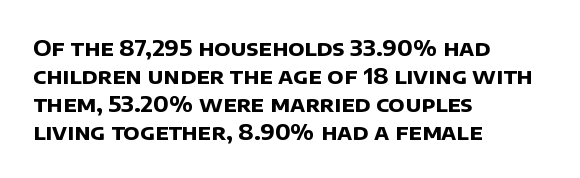
Q: Is the text bold? A: Yes.
Q: Is the text underlined? A: No.
Q: How is the paragraph aligned? A: Left-aligned.
Q: Is the spacing between letters normal or unusually wide? A: Normal.
Q: Is the spacing between lines tight, normal or loose? A: Normal.
